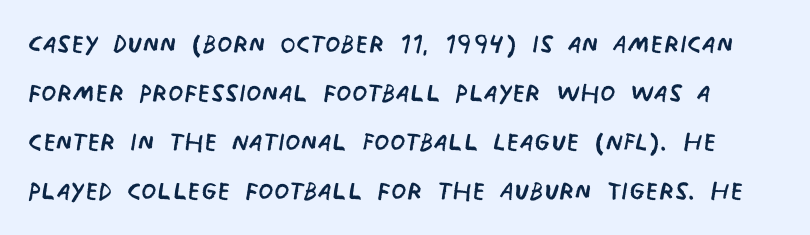
Q: Is the text bold? A: No.
Q: Is the typeface a serif or a sans-serif typeface? A: Sans-serif.
Q: Is the text underlined? A: No.
Q: Is the spacing between letters normal or unusually wide? A: Normal.
Q: Is the spacing between lines tight, normal or loose? A: Normal.
Q: Width (condensed, normal, or wide)? A: Condensed.
Q: Stroke contrast? A: Low.
Q: x-height? A: Large.
Q: Monospaced? A: No.
